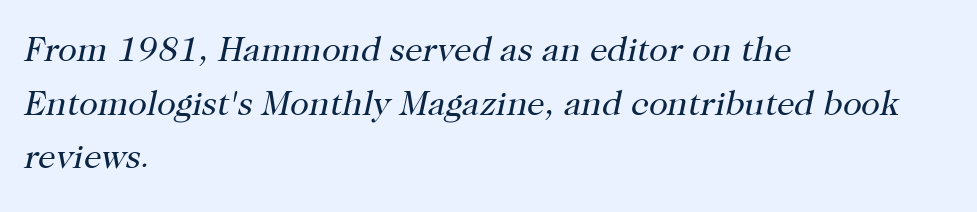
Vertically, the passage feels balanced, rows spaced as you'd expect. Honestly, there is no underline to notice here at all. Stems here are at most as thick as an everyday book face. An italicized treatment has been applied to the whole sample.
